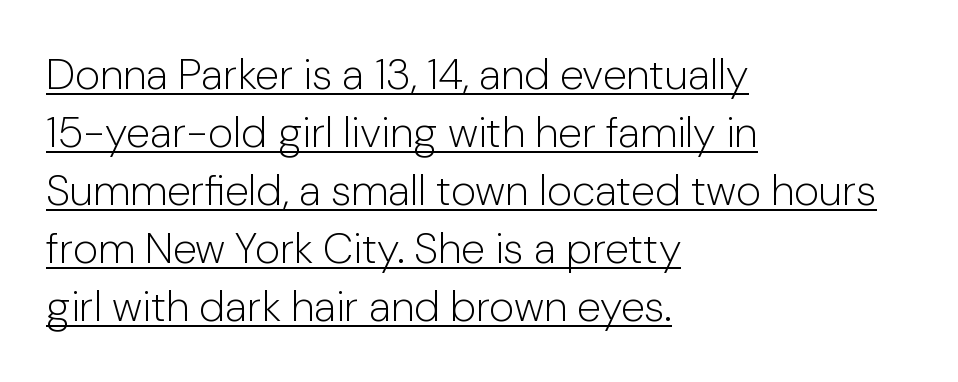
The text block is weighted toward the left margin, trailing off unevenly rightward. The string is rendered with underlining switched on. Glyph-to-glyph distance matches everyday printed text. The typesetting does not lean heavy: it is not bold.
